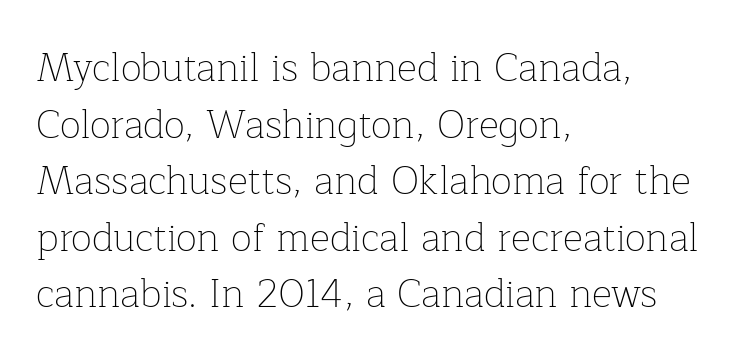
The image shows 39 px thin serif type, upright; set left-aligned, normal line spacing (1.45x), normal letter spacing, not underlined; low stroke contrast and a medium x-height.
